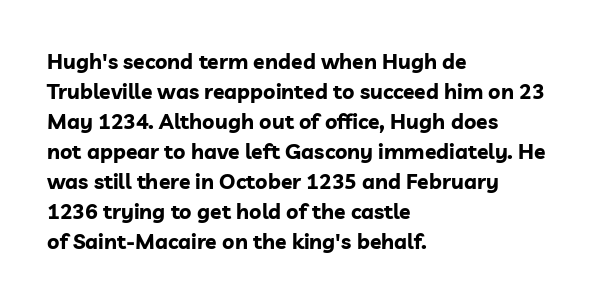
Q: Is the text bold? A: Yes.
Q: Is the text italic (slanted)? A: No, it is upright.
Q: Is the text underlined? A: No.
Q: How is the paragraph aligned? A: Left-aligned.
Q: Is the spacing between letters normal or unusually wide? A: Normal.
Q: Is the spacing between lines tight, normal or loose? A: Normal.
